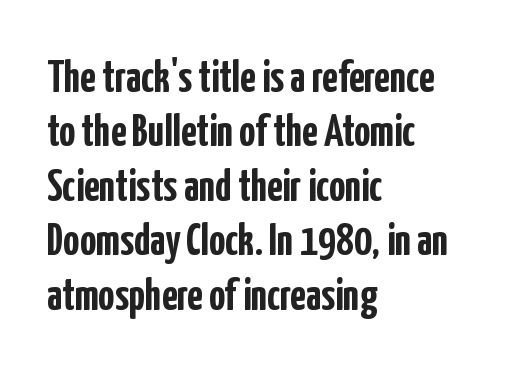
Q: Is the text bold? A: Yes.
Q: Is the text italic (slanted)? A: No, it is upright.
Q: Is the typeface a serif or a sans-serif typeface? A: Sans-serif.
Q: Is the text underlined? A: No.
Q: How is the paragraph aligned? A: Left-aligned.
Q: Is the spacing between letters normal or unusually wide? A: Normal.
Q: Width (condensed, normal, or wide)? A: Condensed.
Q: Stroke contrast? A: Low.
Q: x-height? A: Medium.
Q: Monospaced? A: No.
